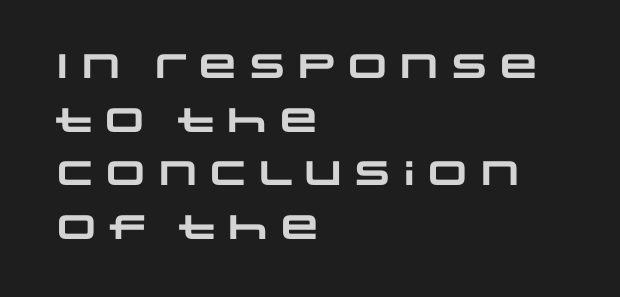
{"serif": "no", "bold": "yes", "weight": "heavy", "width": "wide", "stroke_contrast": "low", "x_height": "large", "monospaced": "no", "underline": "no", "align": "left", "line_spacing": "normal", "line_spacing_ratio": 1.58, "letter_spacing": "normal", "letter_spacing_em": 0.0, "glyph_px": 34}
